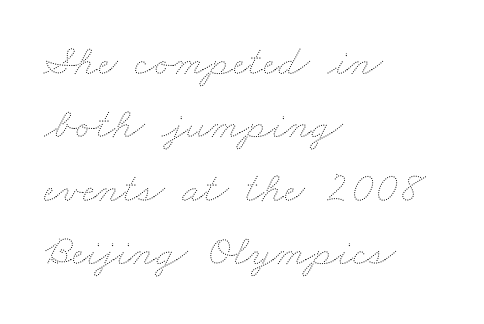
Q: Is the text bold? A: No.
Q: Is the text underlined? A: No.
Q: How is the paragraph aligned? A: Left-aligned.
Q: Is the spacing between letters normal or unusually wide? A: Normal.
Q: Is the spacing between lines tight, normal or loose? A: Normal.
Q: Width (condensed, normal, or wide)? A: Wide.
Q: Stroke contrast? A: Medium.
Q: x-height? A: Small.
Q: Monospaced? A: No.
